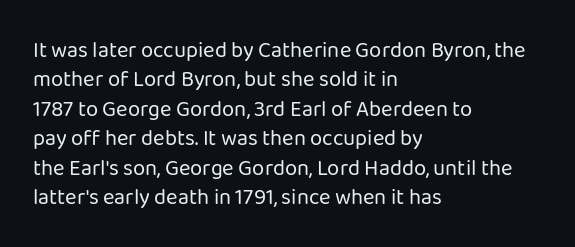
{"italic": "no", "bold": "no", "underline": "no", "align": "left", "line_spacing": "normal", "line_spacing_ratio": 1.34, "letter_spacing": "normal", "letter_spacing_em": 0.0, "glyph_px": 22}
